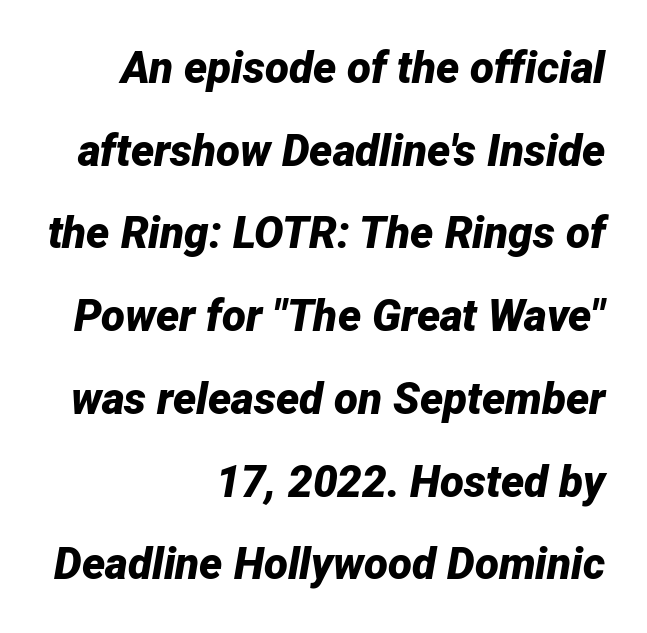
Q: Is the text bold? A: Yes.
Q: Is the text italic (slanted)? A: Yes, it leans right by about 12 degrees.
Q: Is the text underlined? A: No.
Q: How is the paragraph aligned? A: Right-aligned.
Q: Is the spacing between letters normal or unusually wide? A: Normal.
Q: Width (condensed, normal, or wide)? A: Normal.
Q: Stroke contrast? A: Low.
Q: x-height? A: Medium.
Q: Monospaced? A: No.
